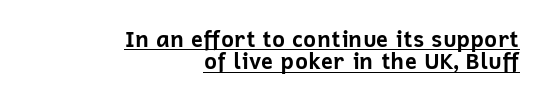
The image shows 22 px bold type, upright; set right-aligned, tight line spacing (1.02x), normal letter spacing, underlined.
